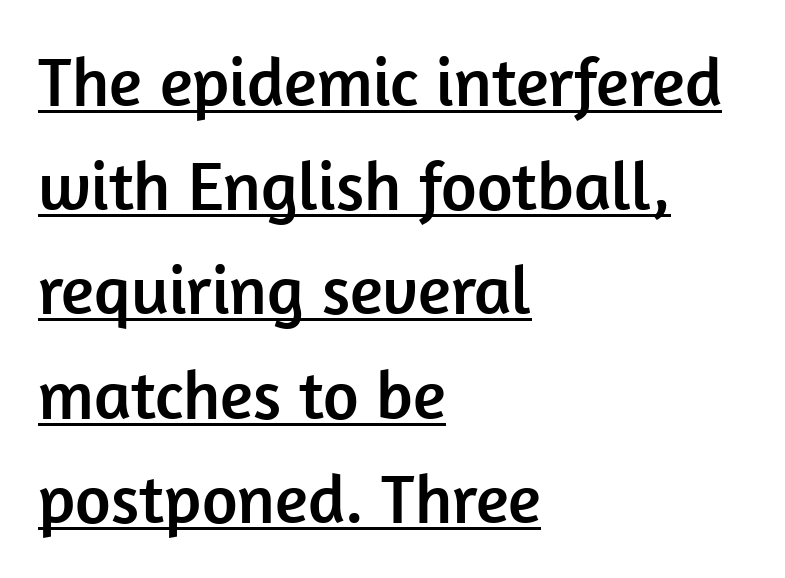
{"serif": "no", "italic": "no", "width": "normal", "stroke_contrast": "low", "x_height": "medium", "monospaced": "no", "underline": "yes", "align": "left", "line_spacing": "normal", "line_spacing_ratio": 1.51, "letter_spacing": "normal", "letter_spacing_em": 0.0, "glyph_px": 69}
